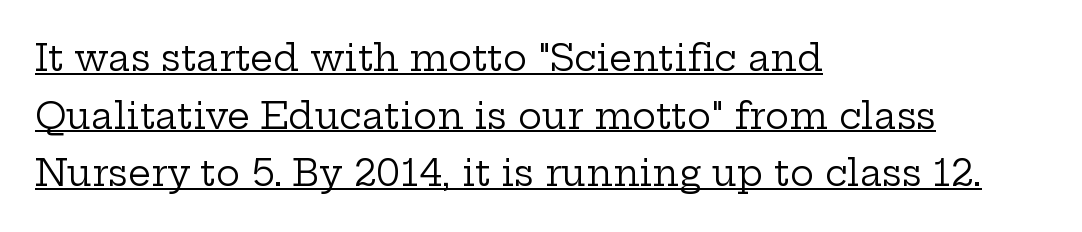
The passage shown is typed in a proportional face where columns would drift. Ordinary non-slanted type is in use. How are the letters spaced? Ordinarily, with no added tracking. What kind of face is this? One with serifs. Compared with typical paragraphs, the rows here are spaced about the same. Underlined type.
